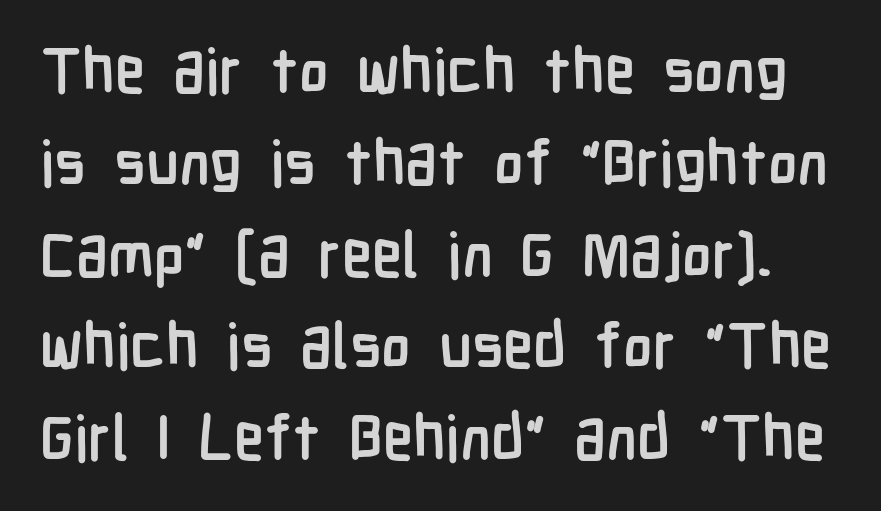
The image shows 62 px semibold, condensed sans-serif type, upright; set normal line spacing (1.48x), normal letter spacing, not underlined; low stroke contrast and a medium x-height.
